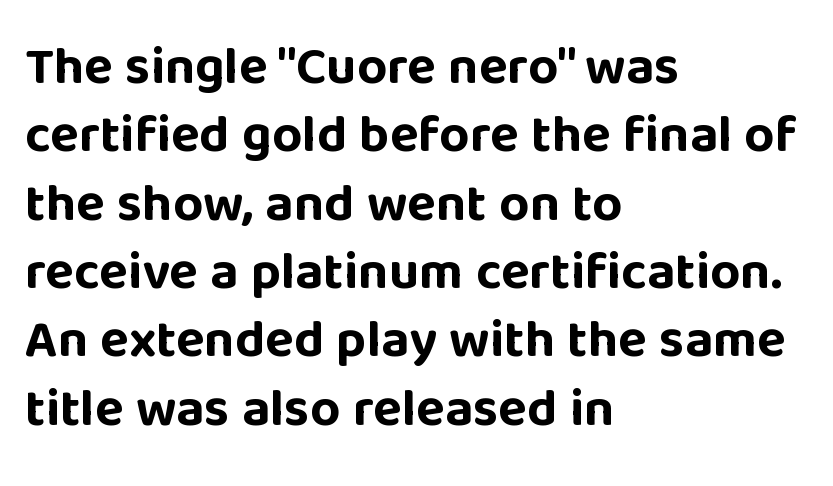
The image shows 53 px bold sans-serif type, upright; set left-aligned, normal line spacing (1.29x), normal letter spacing, not underlined; low stroke contrast and a large x-height.
